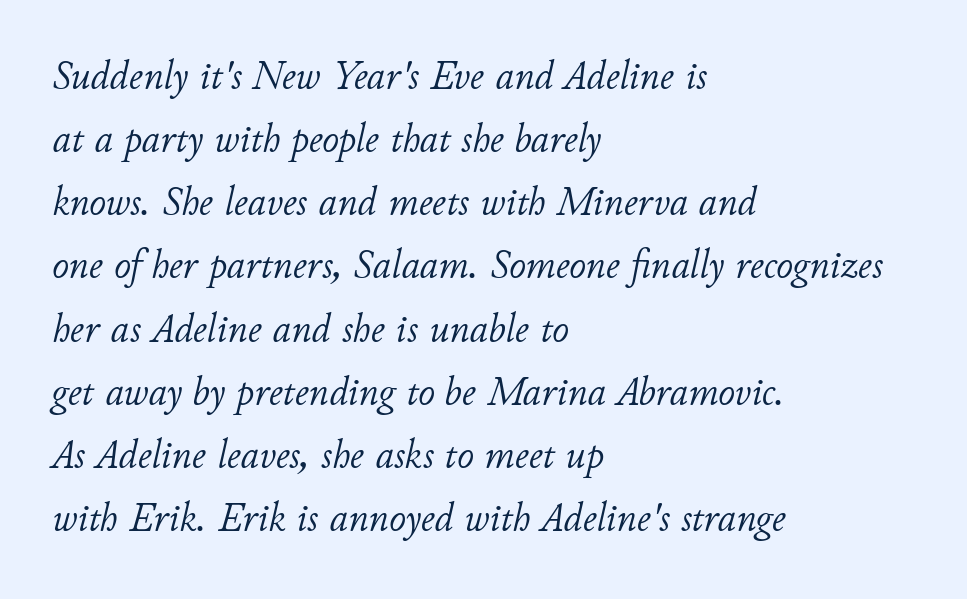
Is this a fixed-width face? No — the glyphs have proportional, varying widths. No extra tracking has been applied to these lines. The weight would be labelled regular, book, light, or lighter still. The rendering applies a slant to the glyphs. Words float on clear page, feet unadorned. The lines are quadded left.
